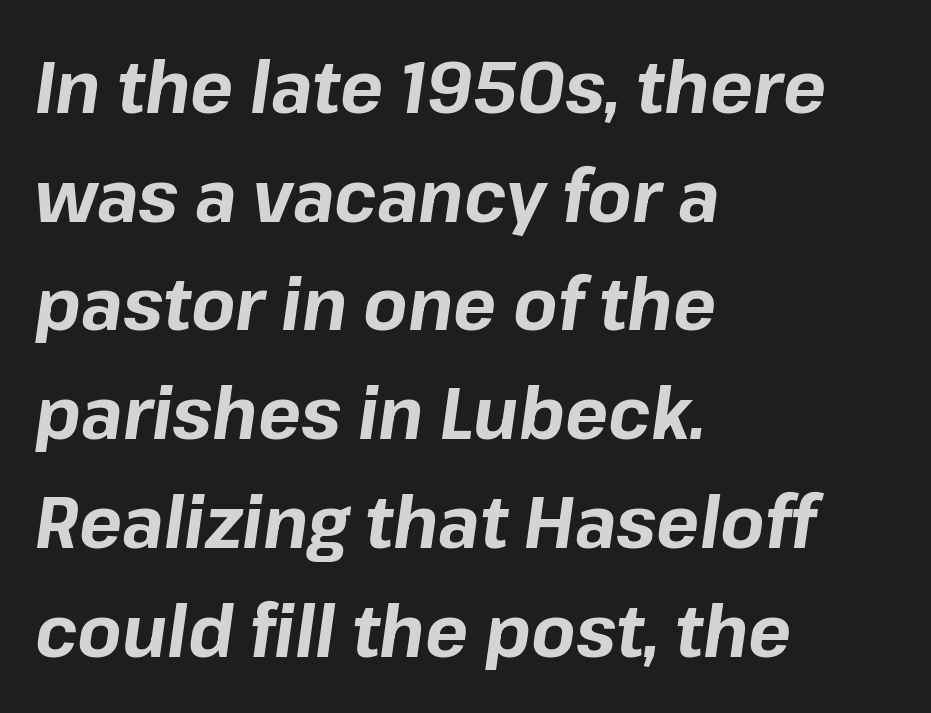
Q: Is the text bold? A: Yes.
Q: Is the text italic (slanted)? A: Yes, it leans right by about 8 degrees.
Q: Is the text underlined? A: No.
Q: How is the paragraph aligned? A: Left-aligned.
Q: Is the spacing between letters normal or unusually wide? A: Normal.
Q: Is the spacing between lines tight, normal or loose? A: Normal.
Q: Width (condensed, normal, or wide)? A: Normal.
Q: Stroke contrast? A: Low.
Q: x-height? A: Medium.
Q: Monospaced? A: No.
